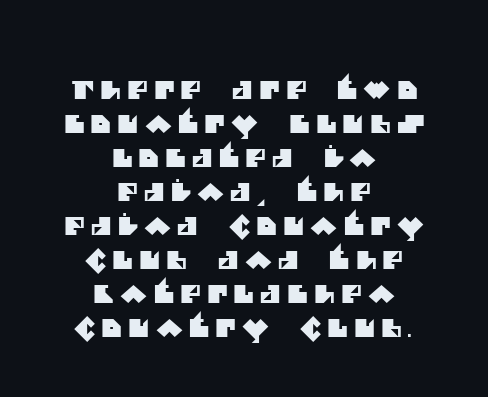
{"underline": "no", "align": "center", "line_spacing": "normal", "line_spacing_ratio": 1.36, "letter_spacing": "wide", "letter_spacing_em": 0.25, "glyph_px": 25}
